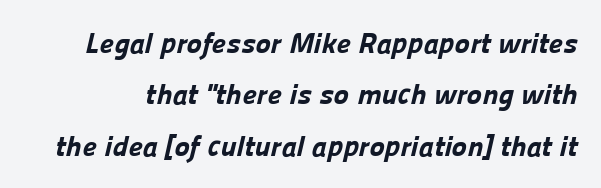
{"serif": "no", "bold": "yes", "weight": "bold", "width": "normal", "stroke_contrast": "low", "x_height": "medium", "monospaced": "no", "underline": "no", "line_spacing_ratio": 1.77, "letter_spacing": "normal", "letter_spacing_em": 0.0, "glyph_px": 29}
